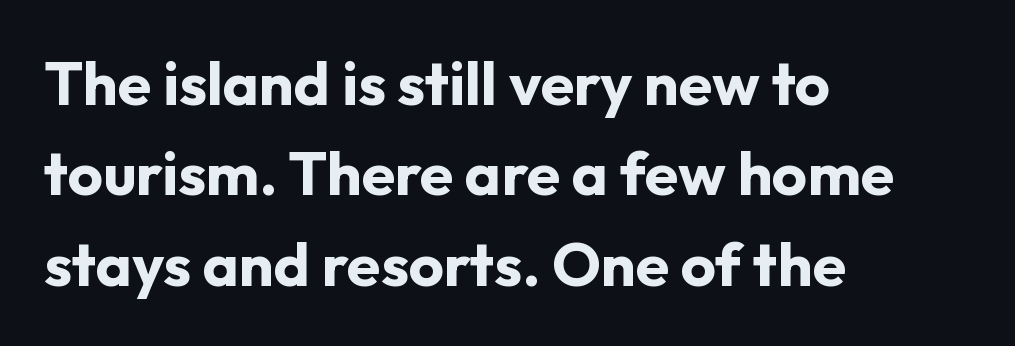
The image shows 61 px bold sans-serif type, upright; set left-aligned, normal line spacing (1.48x), normal letter spacing, not underlined; low stroke contrast and a medium x-height.
